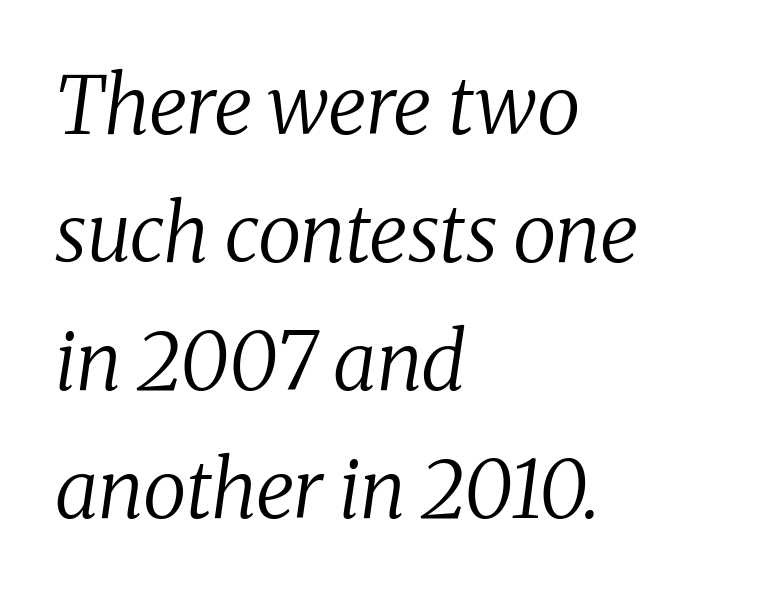
Would a proofreader flag this as italicized? Yes. Plain, unruled lines of type. The typeface chosen for these lines features serifs. This is not heavy type; no bold has been used. A student would call this left alignment; a typographer would say flush left, rag right.
